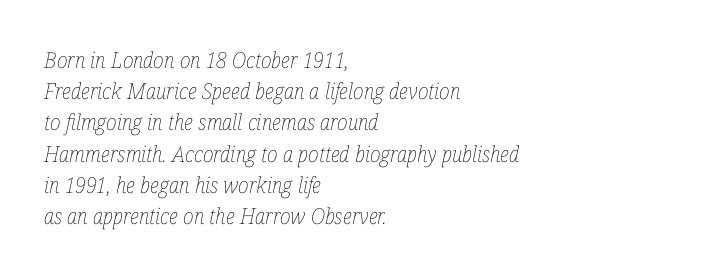
{"italic": "yes", "lean": "right", "slant_degrees": 12, "bold": "no", "underline": "no", "align": "left", "line_spacing": "normal", "line_spacing_ratio": 1.42, "letter_spacing": "normal", "letter_spacing_em": 0.0, "glyph_px": 22}
